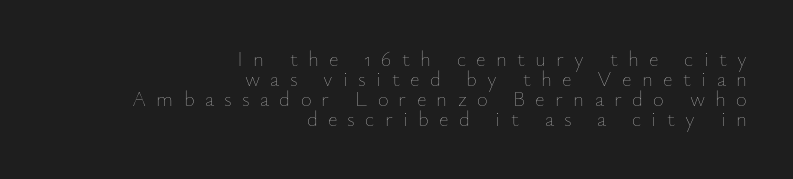
{"italic": "no", "bold": "no", "underline": "no", "align": "right", "line_spacing": "tight", "line_spacing_ratio": 0.95, "letter_spacing": "wide", "letter_spacing_em": 0.49, "glyph_px": 21}
